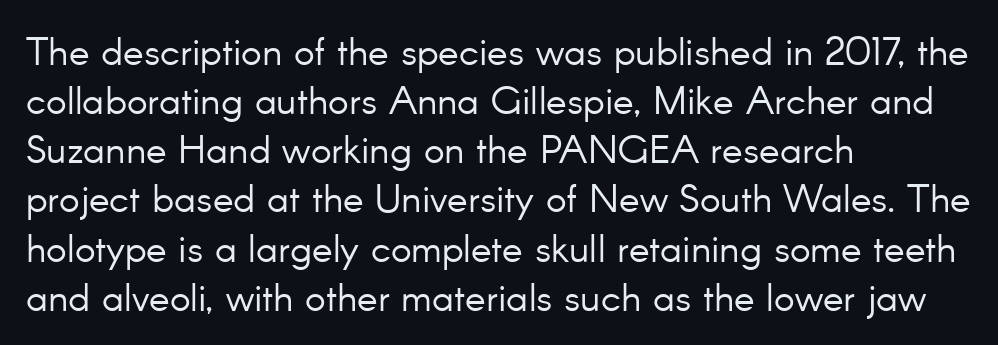
The image shows 39 px light sans-serif type, upright; set left-aligned, normal line spacing (1.26x), normal letter spacing, not underlined; low stroke contrast and a small x-height.
